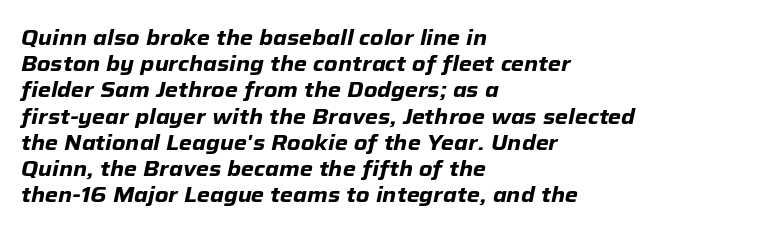
Q: Is the text bold? A: Yes.
Q: Is the text italic (slanted)? A: Yes, it leans right by about 12 degrees.
Q: Is the text underlined? A: No.
Q: How is the paragraph aligned? A: Left-aligned.
Q: Is the spacing between letters normal or unusually wide? A: Normal.
Q: Is the spacing between lines tight, normal or loose? A: Normal.
